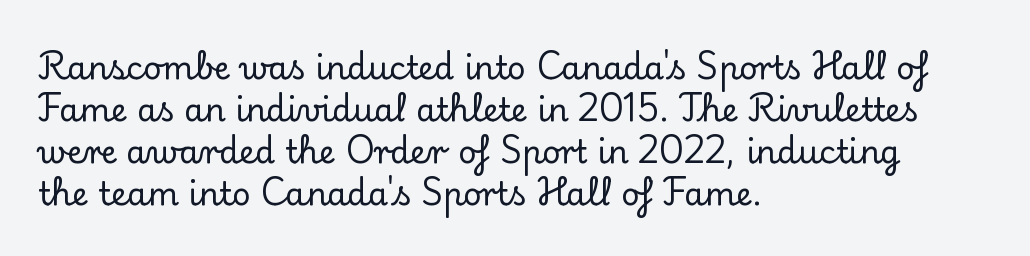
Q: Is the text italic (slanted)? A: No, it is upright.
Q: Is the typeface a serif or a sans-serif typeface? A: Serif.
Q: Is the text underlined? A: No.
Q: How is the paragraph aligned? A: Left-aligned.
Q: Is the spacing between letters normal or unusually wide? A: Normal.
Q: Is the spacing between lines tight, normal or loose? A: Normal.
Q: Width (condensed, normal, or wide)? A: Normal.
Q: Stroke contrast? A: Low.
Q: x-height? A: Small.
Q: Monospaced? A: No.
